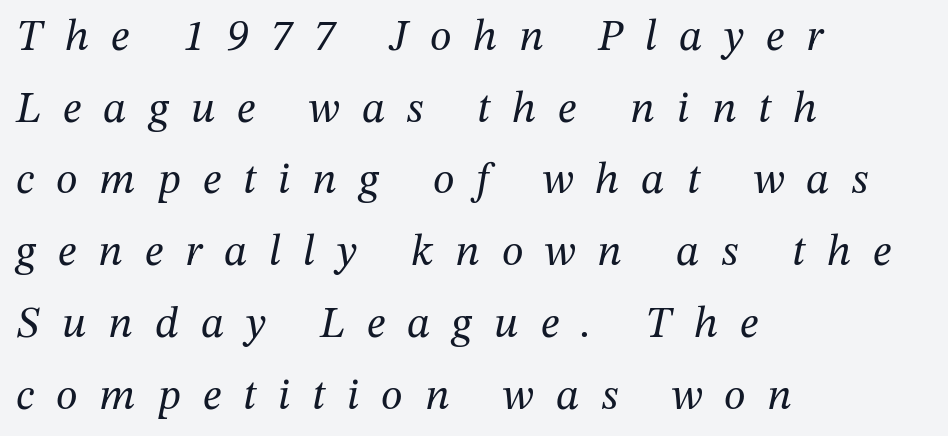
{"serif": "yes", "italic": "yes", "lean": "right", "slant_degrees": 12, "bold": "no", "weight": "regular", "width": "normal", "stroke_contrast": "medium", "x_height": "medium", "monospaced": "no", "underline": "no", "align": "left", "line_spacing": "normal", "line_spacing_ratio": 1.63, "letter_spacing": "wide", "letter_spacing_em": 0.5, "glyph_px": 44}
